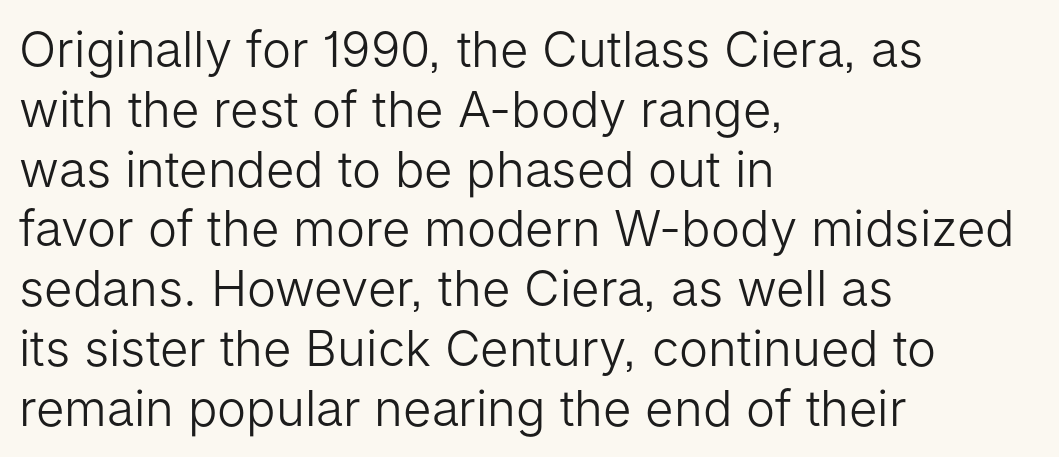
This sample is left-justified, so line endings fall wherever the words run out. Unlike italic type, these characters show no tilt at all. Here the glyphs are tracked normally, forming tight word shapes. A typesetter would call this proportional, since set widths differ per character. You can tell from the bare stems that sans-serif type was used. Just letters on the line, the space beneath them empty.
